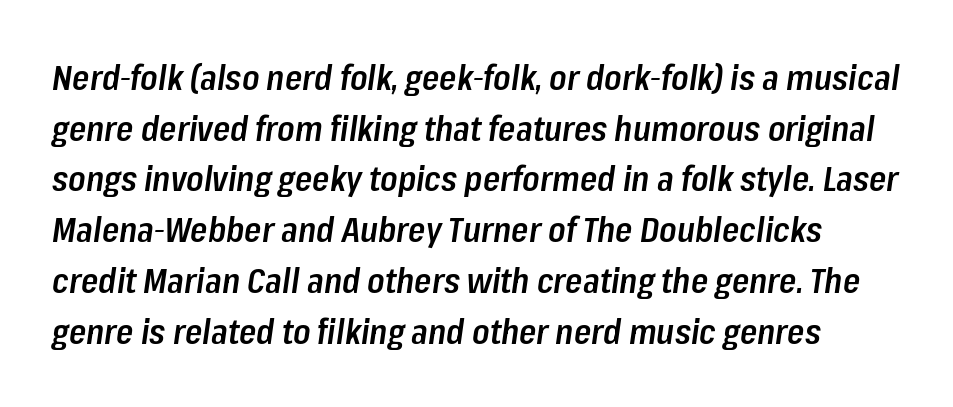
The image shows 35 px semibold, condensed type, italic (leaning right); set normal line spacing (1.45x), normal letter spacing, not underlined; low stroke contrast and a medium x-height.
